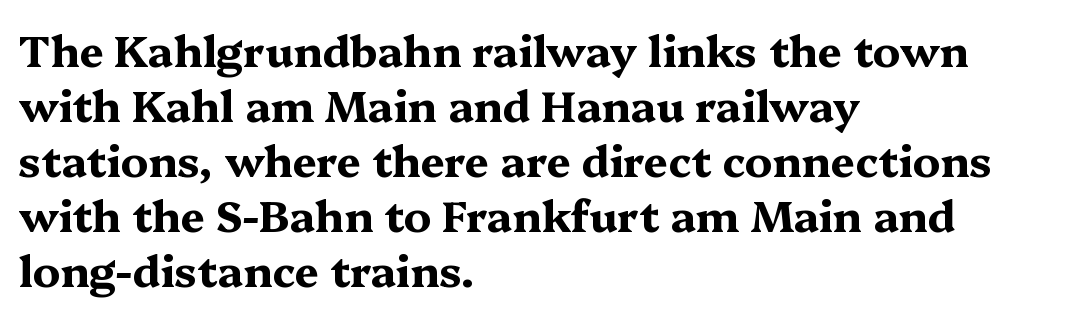
Q: Is the text bold? A: Yes.
Q: Is the text italic (slanted)? A: No, it is upright.
Q: Is the typeface a serif or a sans-serif typeface? A: Serif.
Q: Is the text underlined? A: No.
Q: How is the paragraph aligned? A: Left-aligned.
Q: Is the spacing between letters normal or unusually wide? A: Normal.
Q: Is the spacing between lines tight, normal or loose? A: Normal.
Q: Width (condensed, normal, or wide)? A: Wide.
Q: Stroke contrast? A: Medium.
Q: x-height? A: Medium.
Q: Monospaced? A: No.
